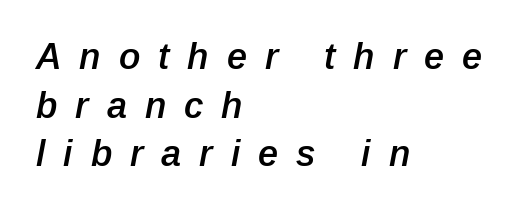
The image shows 36 px semibold type, italic (leaning right); set left-aligned, normal line spacing (1.35x), unusually wide letter spacing (+0.5 em), not underlined; low stroke contrast and a medium x-height.
